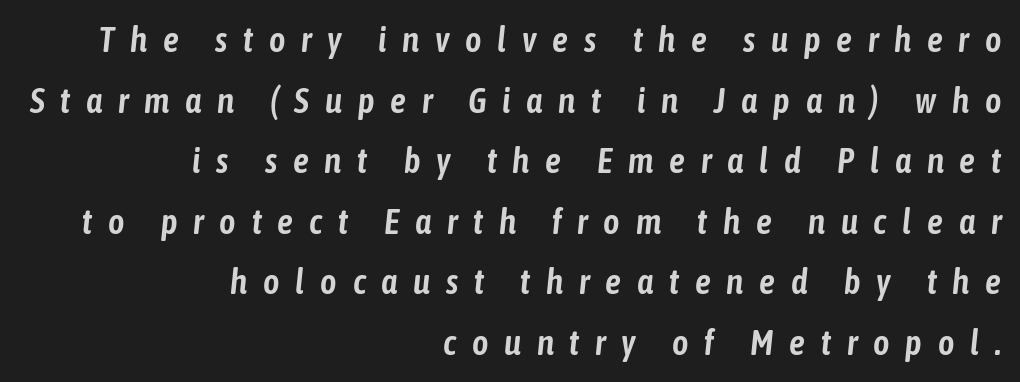
Q: Is the text italic (slanted)? A: Yes, it leans right by about 6 degrees.
Q: Is the text underlined? A: No.
Q: How is the paragraph aligned? A: Right-aligned.
Q: Is the spacing between letters normal or unusually wide? A: Unusually wide.
Q: Width (condensed, normal, or wide)? A: Condensed.
Q: Stroke contrast? A: Low.
Q: x-height? A: Medium.
Q: Monospaced? A: No.
